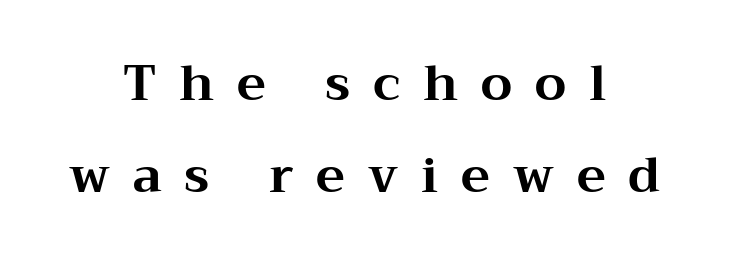
The image shows 49 px bold, wide serif type, upright; set centered, line spacing 1.87x, unusually wide letter spacing (+0.47 em), not underlined; medium stroke contrast and a medium x-height.
